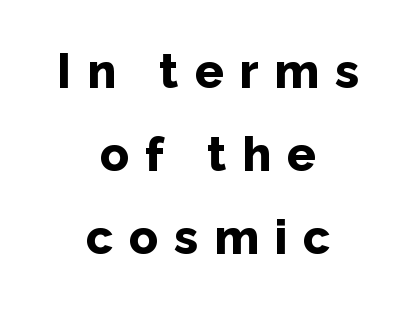
{"serif": "no", "italic": "no", "bold": "yes", "weight": "bold", "width": "normal", "stroke_contrast": "low", "x_height": "medium", "monospaced": "no", "underline": "no", "align": "center", "line_spacing_ratio": 1.73, "letter_spacing": "wide", "letter_spacing_em": 0.33, "glyph_px": 48}
